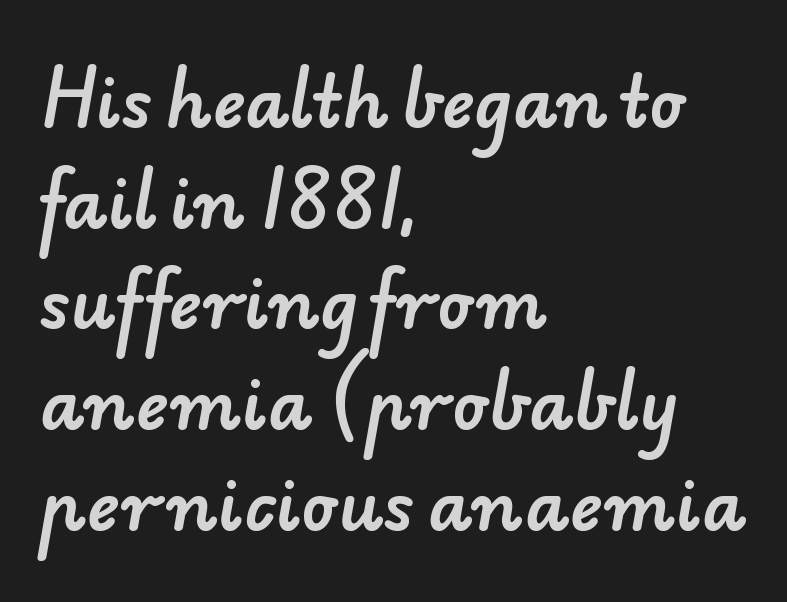
The image shows 69 px sans-serif type; set left-aligned, normal line spacing (1.46x), normal letter spacing, not underlined; low stroke contrast and a small x-height.
